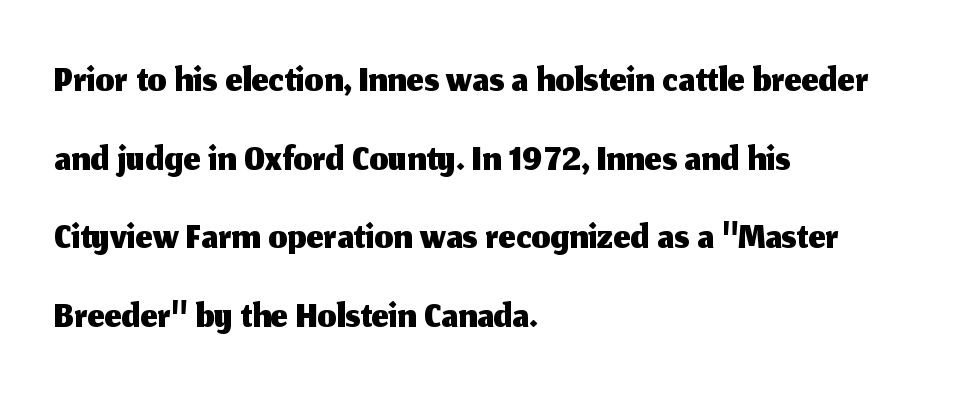
{"serif": "no", "italic": "no", "width": "normal", "stroke_contrast": "medium", "x_height": "medium", "monospaced": "no", "underline": "no", "align": "left", "line_spacing": "normal", "line_spacing_ratio": 1.31, "letter_spacing": "normal", "letter_spacing_em": 0.0, "glyph_px": 60}
